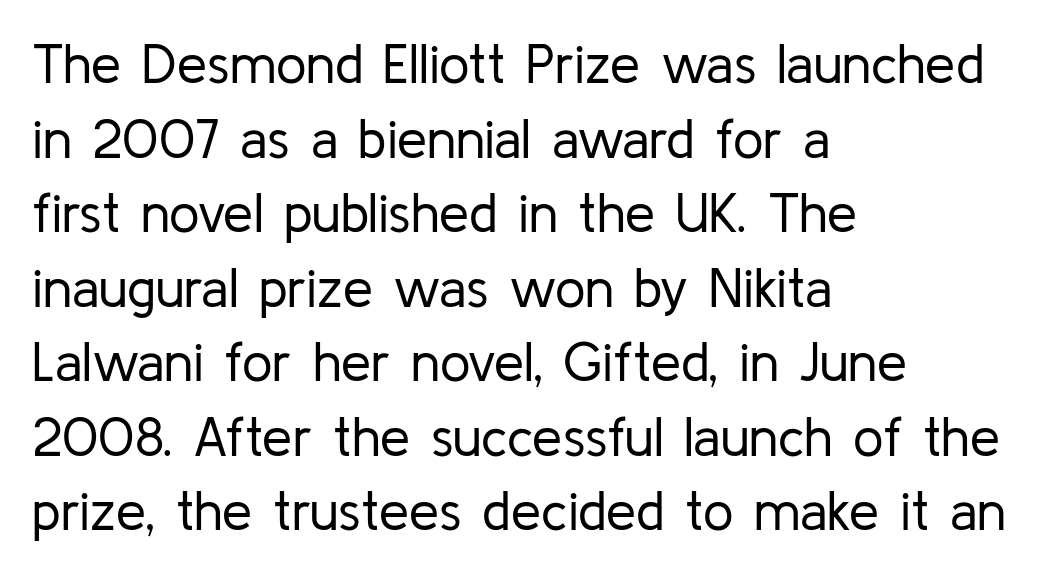
Caption: standard tracking, unaltered. No italicization has been applied; the sample stays upright. Casual observation: everything's shoved over to the left. Each stroke keeps to a modest, everyday thickness or less.
